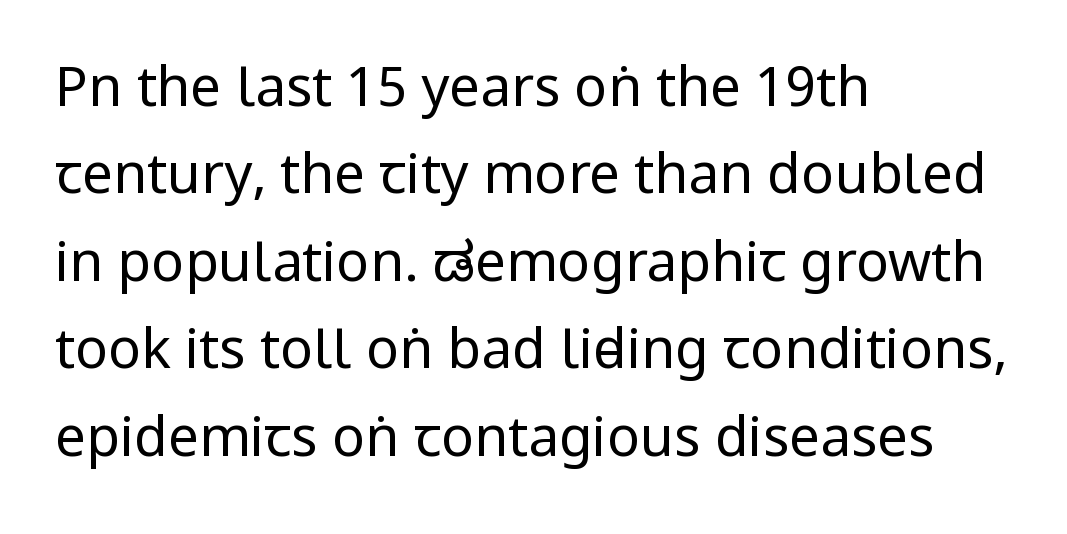
Does the leading feel generous? No, just average. The typeface has the unassuming heft of standard copy or less. Tracking value appears to be zero — textbook default spacing. Rendered with straight, roman letterforms.
